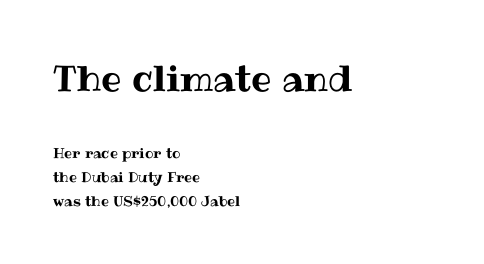
{"italic": "no", "width": "normal", "stroke_contrast": "medium", "x_height": "medium", "monospaced": "no", "underline": "no", "align": "left", "line_spacing": "normal", "line_spacing_ratio": 1.7, "letter_spacing": "normal", "letter_spacing_em": 0.0, "larger_block": "first", "size_ratio": 2.57, "glyph_px": 36}
